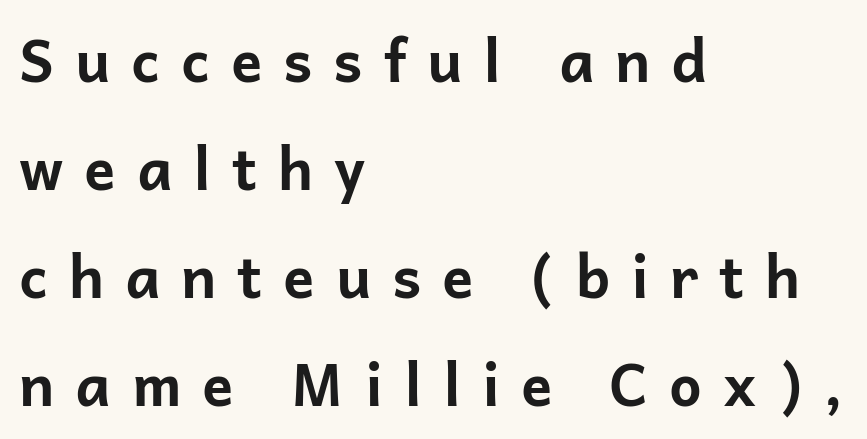
Q: Is the text bold? A: Yes.
Q: Is the text italic (slanted)? A: No, it is upright.
Q: Is the typeface a serif or a sans-serif typeface? A: Sans-serif.
Q: Is the text underlined? A: No.
Q: How is the paragraph aligned? A: Left-aligned.
Q: Is the spacing between letters normal or unusually wide? A: Unusually wide.
Q: Width (condensed, normal, or wide)? A: Normal.
Q: Stroke contrast? A: Low.
Q: x-height? A: Medium.
Q: Monospaced? A: No.
